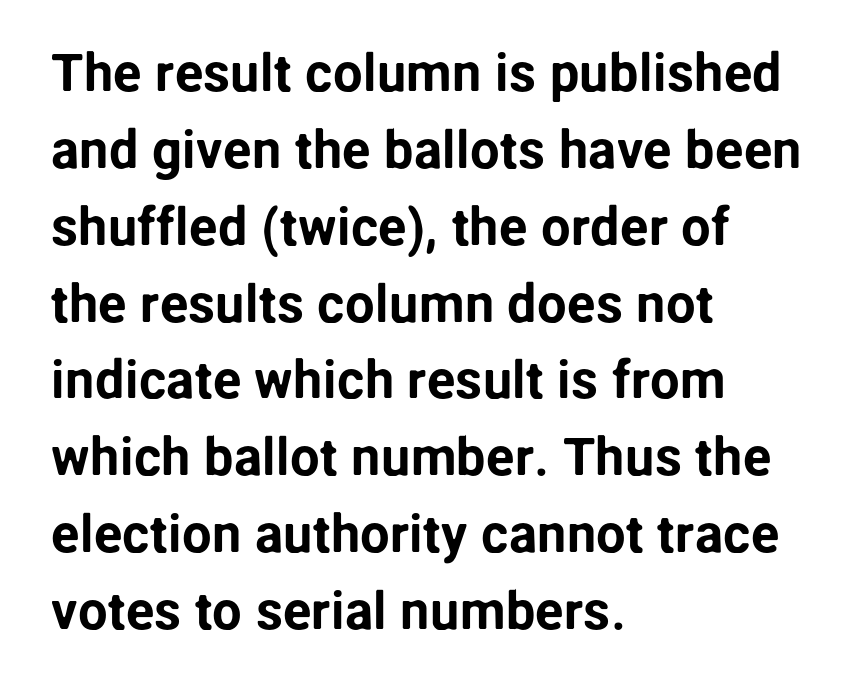
The image shows 53 px sans-serif type, upright; set left-aligned, normal line spacing (1.45x), normal letter spacing, not underlined; low stroke contrast and a medium x-height.
